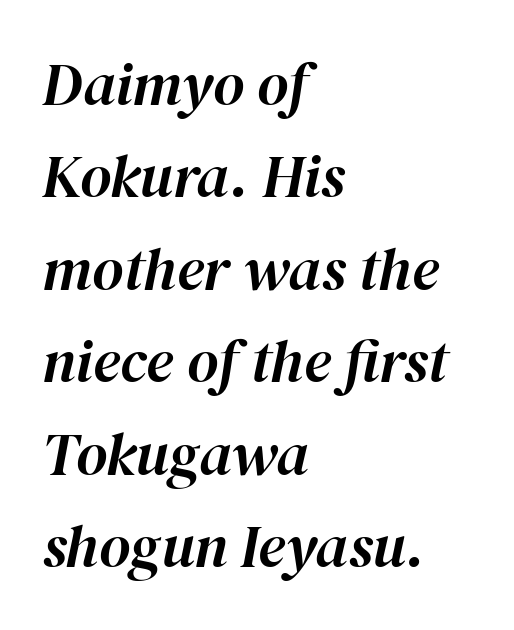
{"italic": "yes", "lean": "right", "slant_degrees": 12, "width": "normal", "stroke_contrast": "high", "x_height": "medium", "monospaced": "no", "underline": "no", "align": "left", "line_spacing": "normal", "line_spacing_ratio": 1.54, "letter_spacing": "normal", "letter_spacing_em": 0.0, "glyph_px": 60}
